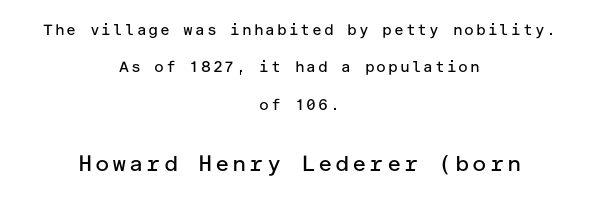
Q: Is the text bold? A: No.
Q: Is the text italic (slanted)? A: No, it is upright.
Q: Is the text underlined? A: No.
Q: How is the paragraph aligned? A: Centered.
Q: Is the spacing between lines tight, normal or loose? A: Loose.
Q: Which block of text is set in a larger size, the first (top) or the second (bottom)? A: The second (bottom) one.
